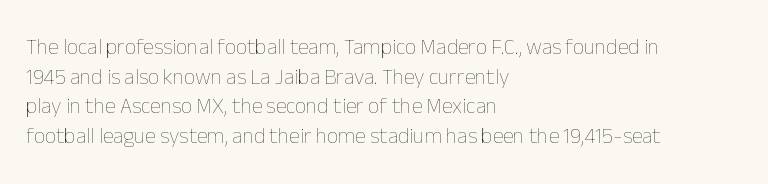
{"italic": "no", "bold": "no", "underline": "no", "align": "left", "line_spacing": "normal", "line_spacing_ratio": 1.35, "letter_spacing": "normal", "letter_spacing_em": 0.0, "glyph_px": 22}
